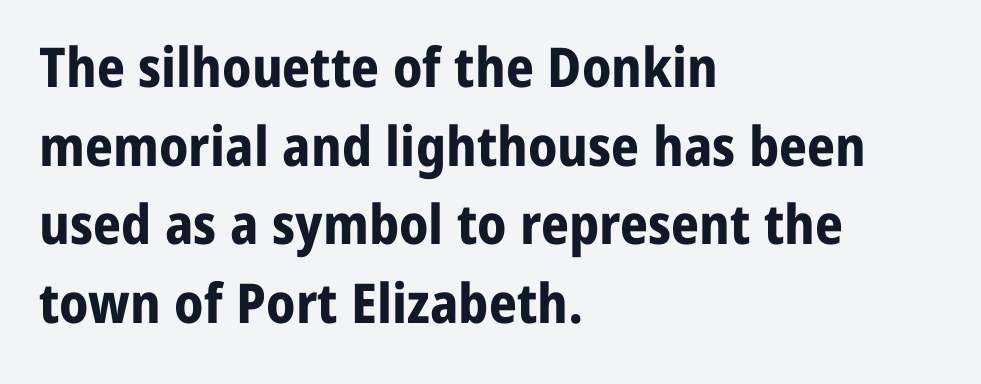
{"serif": "no", "italic": "no", "bold": "yes", "weight": "bold", "width": "normal", "stroke_contrast": "low", "x_height": "medium", "monospaced": "no", "underline": "no", "align": "left", "line_spacing": "normal", "line_spacing_ratio": 1.43, "letter_spacing": "normal", "letter_spacing_em": 0.0, "glyph_px": 55}
